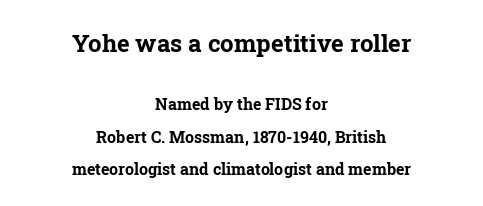
Q: Is the text bold? A: Yes.
Q: Is the text italic (slanted)? A: No, it is upright.
Q: Is the text underlined? A: No.
Q: How is the paragraph aligned? A: Centered.
Q: Is the spacing between letters normal or unusually wide? A: Normal.
Q: Is the spacing between lines tight, normal or loose? A: Loose.
Q: Which block of text is set in a larger size, the first (top) or the second (bottom)? A: The first (top) one.
